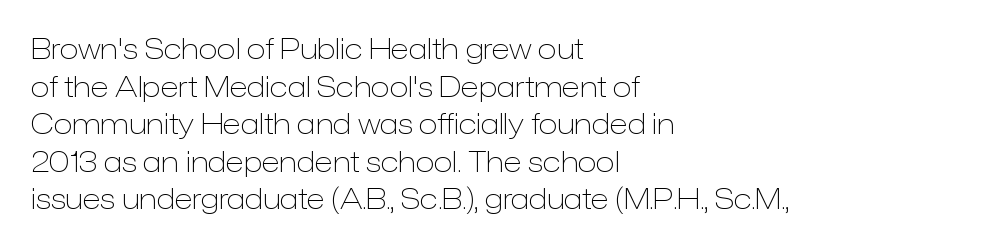
Q: Is the text bold? A: No.
Q: Is the text italic (slanted)? A: No, it is upright.
Q: Is the typeface a serif or a sans-serif typeface? A: Sans-serif.
Q: Is the text underlined? A: No.
Q: How is the paragraph aligned? A: Left-aligned.
Q: Is the spacing between letters normal or unusually wide? A: Normal.
Q: Is the spacing between lines tight, normal or loose? A: Normal.
Q: Width (condensed, normal, or wide)? A: Normal.
Q: Stroke contrast? A: Low.
Q: x-height? A: Medium.
Q: Monospaced? A: No.
